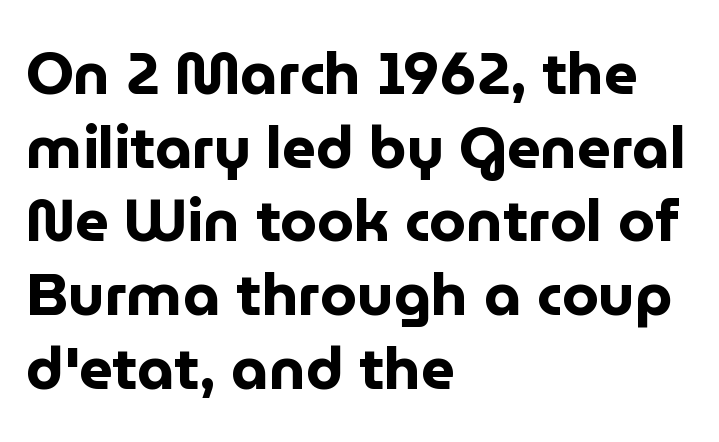
{"serif": "no", "italic": "no", "bold": "yes", "weight": "bold", "width": "normal", "stroke_contrast": "low", "x_height": "medium", "monospaced": "no", "underline": "no", "align": "left", "line_spacing": "normal", "line_spacing_ratio": 1.25, "letter_spacing": "normal", "letter_spacing_em": 0.0, "glyph_px": 59}
